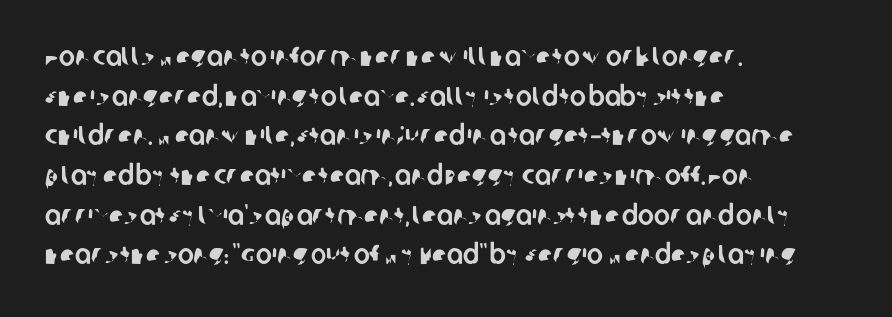
{"underline": "no", "align": "left", "line_spacing": "normal", "line_spacing_ratio": 1.47, "letter_spacing": "normal", "letter_spacing_em": 0.0, "glyph_px": 27}
